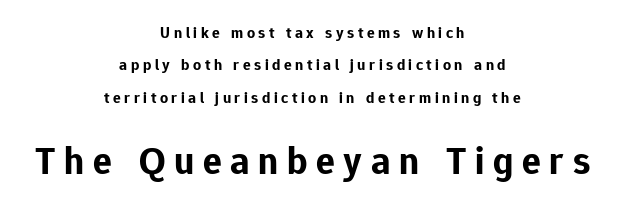
Q: Is the text bold? A: Yes.
Q: Is the text italic (slanted)? A: No, it is upright.
Q: Is the typeface a serif or a sans-serif typeface? A: Sans-serif.
Q: Is the text underlined? A: No.
Q: How is the paragraph aligned? A: Centered.
Q: Is the spacing between letters normal or unusually wide? A: Unusually wide.
Q: Is the spacing between lines tight, normal or loose? A: Loose.
Q: Which block of text is set in a larger size, the first (top) or the second (bottom)? A: The second (bottom) one.
Q: Width (condensed, normal, or wide)? A: Normal.
Q: Stroke contrast? A: Low.
Q: x-height? A: Medium.
Q: Monospaced? A: No.
